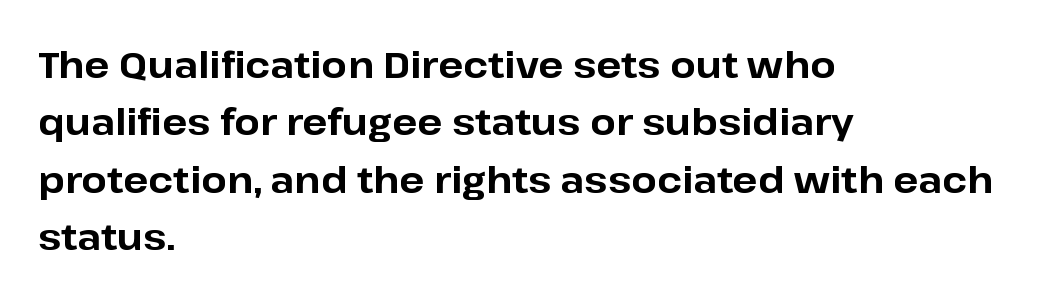
Q: Is the text bold? A: Yes.
Q: Is the text italic (slanted)? A: No, it is upright.
Q: Is the typeface a serif or a sans-serif typeface? A: Sans-serif.
Q: Is the text underlined? A: No.
Q: How is the paragraph aligned? A: Left-aligned.
Q: Is the spacing between letters normal or unusually wide? A: Normal.
Q: Is the spacing between lines tight, normal or loose? A: Normal.
Q: Width (condensed, normal, or wide)? A: Normal.
Q: Stroke contrast? A: Low.
Q: x-height? A: Medium.
Q: Monospaced? A: No.
